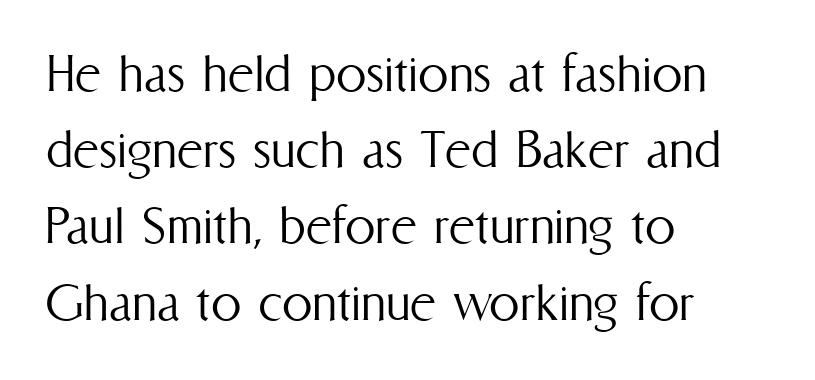
Q: Is the text bold? A: No.
Q: Is the text italic (slanted)? A: No, it is upright.
Q: Is the text underlined? A: No.
Q: How is the paragraph aligned? A: Left-aligned.
Q: Is the spacing between letters normal or unusually wide? A: Normal.
Q: Is the spacing between lines tight, normal or loose? A: Normal.
Q: Width (condensed, normal, or wide)? A: Condensed.
Q: Stroke contrast? A: Medium.
Q: x-height? A: Medium.
Q: Monospaced? A: No.
